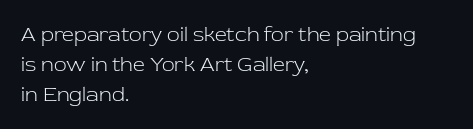
Quick note: interline space is typical. Nothing unusual about the tracking: characters are spaced as the font intends. Unmarked baselines from the first word to the last. No italicization has been applied; the sample stays upright.
